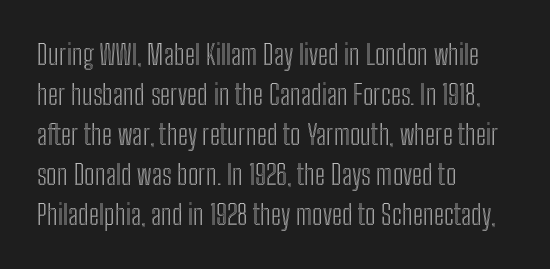
Look at the tracking — it's just the regular setting, nothing added. The area under the type is left untouched. Compared with a centered layout, this one pins lines to the left instead. One glance says typical: line gaps are just what's usual. You could not count columns in this text — the font is proportionally spaced. The lettering holds an erect, upright posture throughout.
